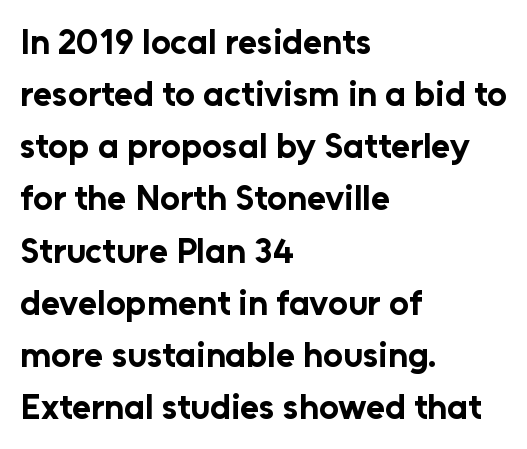
The text block is weighted toward the left margin, trailing off unevenly rightward. What's the leading like? Ordinary, nothing unusual. The letters sit at their default tracking, neither squeezed nor spread. Strong, thick strokes mark this as bold type.
